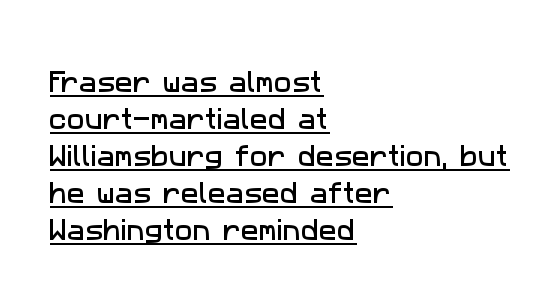
The image shows 24 px text type; set left-aligned, normal line spacing (1.54x), normal letter spacing, underlined.
